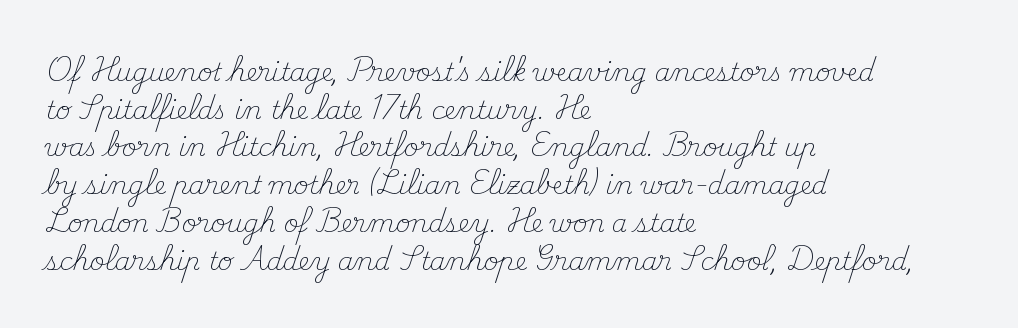
The image shows 25 px text type; set left-aligned, normal line spacing (1.51x), normal letter spacing, not underlined.
